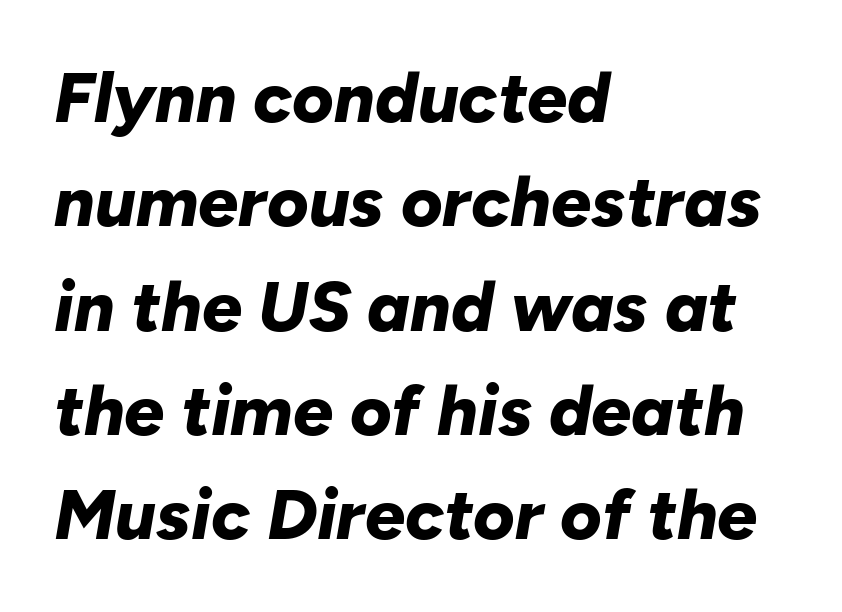
{"italic": "yes", "lean": "right", "slant_degrees": 10, "bold": "yes", "weight": "bold", "width": "normal", "stroke_contrast": "low", "x_height": "medium", "monospaced": "no", "underline": "no", "align": "left", "line_spacing": "normal", "line_spacing_ratio": 1.47, "letter_spacing": "normal", "letter_spacing_em": 0.0, "glyph_px": 71}
